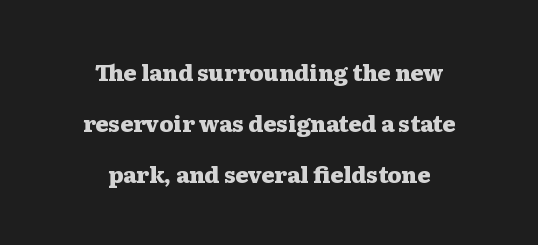
Q: Is the text bold? A: Yes.
Q: Is the text italic (slanted)? A: No, it is upright.
Q: Is the text underlined? A: No.
Q: How is the paragraph aligned? A: Centered.
Q: Is the spacing between letters normal or unusually wide? A: Normal.
Q: Is the spacing between lines tight, normal or loose? A: Loose.
